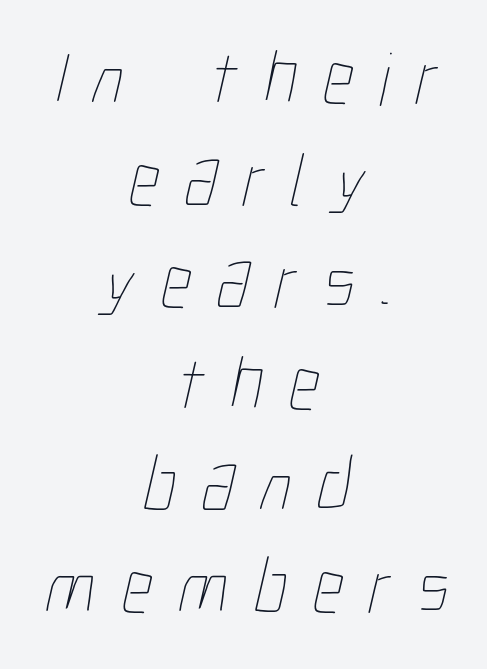
Typeset on center — no edge is straight. A typesetter would call this proportional, since set widths differ per character. The space between consecutive lines is moderate. Stroke mass is kept to a normal reading level or below.
